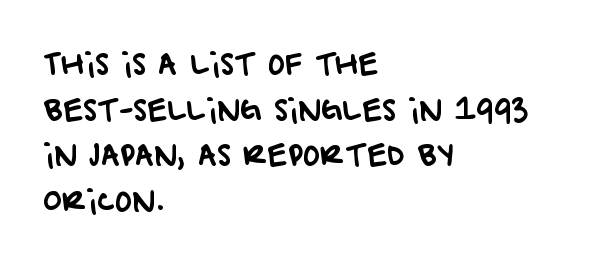
Q: Is the typeface a serif or a sans-serif typeface? A: Sans-serif.
Q: Is the text underlined? A: No.
Q: How is the paragraph aligned? A: Left-aligned.
Q: Is the spacing between letters normal or unusually wide? A: Normal.
Q: Is the spacing between lines tight, normal or loose? A: Normal.
Q: Width (condensed, normal, or wide)? A: Normal.
Q: Stroke contrast? A: Low.
Q: x-height? A: Large.
Q: Monospaced? A: No.
